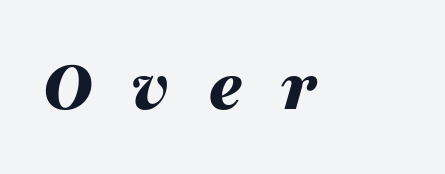
{"italic": "yes", "lean": "right", "slant_degrees": 16, "bold": "yes", "weight": "bold", "width": "wide", "stroke_contrast": "medium", "x_height": "medium", "monospaced": "no", "underline": "no", "letter_spacing": "wide", "letter_spacing_em": 0.49, "glyph_px": 76}
